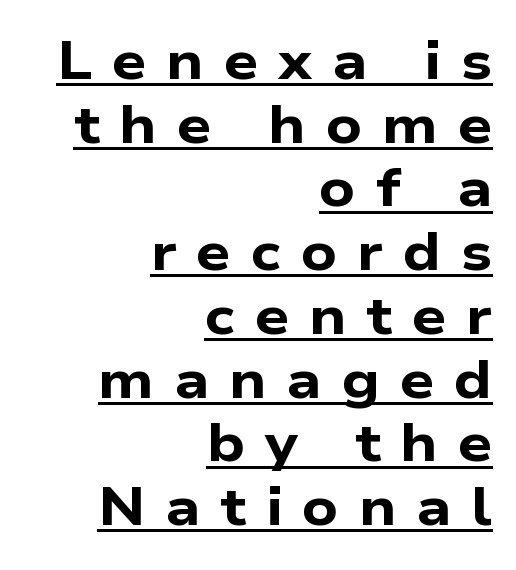
{"serif": "no", "bold": "yes", "weight": "bold", "width": "wide", "stroke_contrast": "low", "x_height": "medium", "monospaced": "no", "underline": "yes", "align": "right", "line_spacing_ratio": 1.18, "letter_spacing": "wide", "letter_spacing_em": 0.37, "glyph_px": 54}
